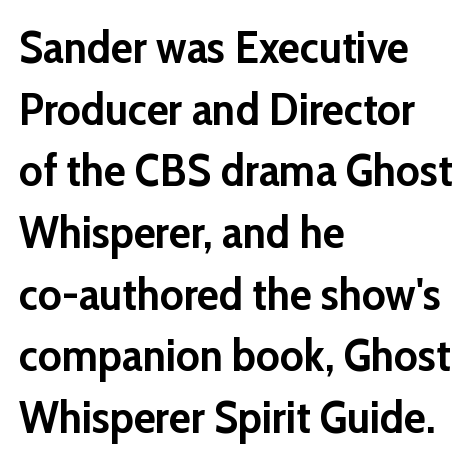
Does the lettering tilt? It doesn't — this is upright. Short note: letters normally spaced. Typeset ragged right — the left edge is the straight one. Students, this is bold: see how much ink each stroke carries. Character widths vary here, with narrow letters taking less room than wide ones. Typographically, this falls in the sans-serif category.
